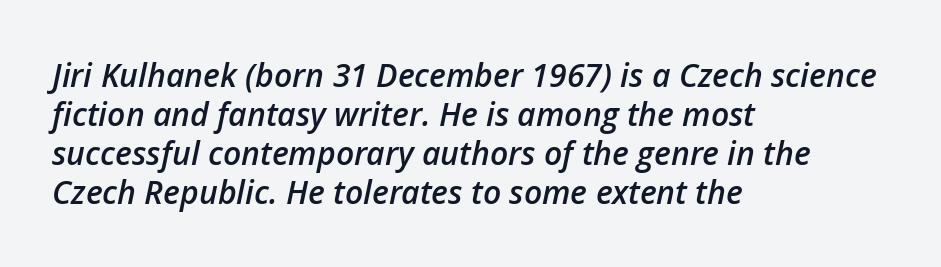
A typesetter would mark this as italic. Nothing unusual about the tracking: characters are spaced as the font intends. Quick note: underline off. Left-aligned paragraph, ragged on the right.
